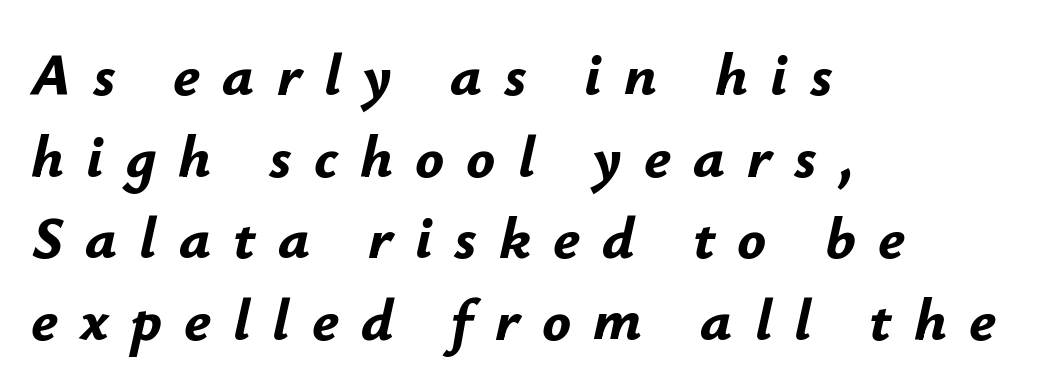
{"italic": "yes", "lean": "right", "slant_degrees": 12, "bold": "yes", "weight": "bold", "width": "normal", "stroke_contrast": "low", "x_height": "small", "monospaced": "no", "underline": "no", "align": "left", "line_spacing": "normal", "line_spacing_ratio": 1.36, "letter_spacing": "wide", "letter_spacing_em": 0.37, "glyph_px": 60}
